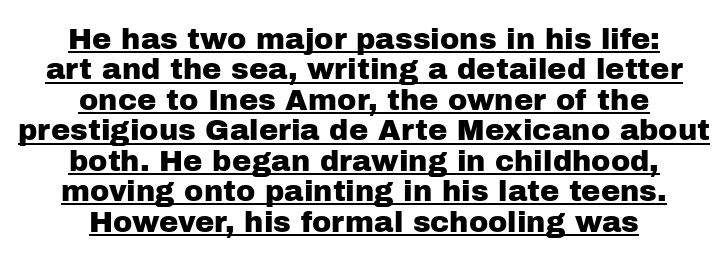
{"serif": "no", "italic": "no", "width": "normal", "stroke_contrast": "low", "x_height": "medium", "monospaced": "no", "underline": "yes", "align": "center", "line_spacing": "tight", "line_spacing_ratio": 1.05, "letter_spacing": "normal", "letter_spacing_em": 0.0, "glyph_px": 29}
